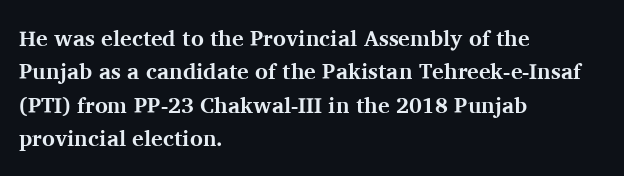
The strip under each line holds only bare page. Between one letter and the next there's only the usual sliver of space. Is there any slant? The stems are plumb. Plenty of ink on the page — the face is bold. Leading matches the norm, producing a regular column.
